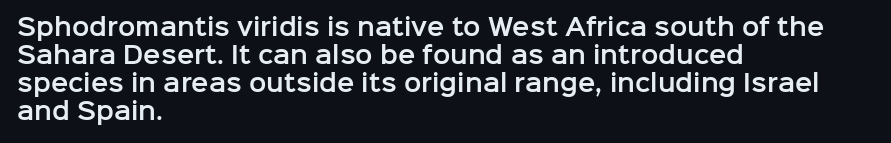
Look at the tracking — it's just the regular setting, nothing added. Caption: multi-line text, flush left, ragged right. Notice how the stems are strictly vertical — no italics here. A clean baseline with only descenders dipping below it.
